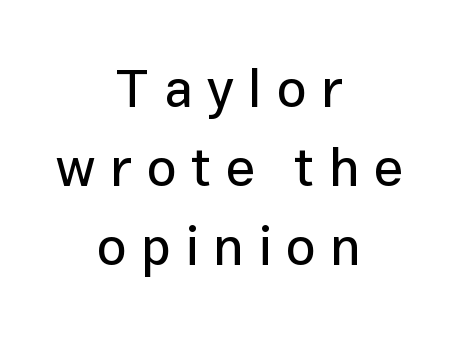
Q: Is the text italic (slanted)? A: No, it is upright.
Q: Is the typeface a serif or a sans-serif typeface? A: Sans-serif.
Q: Is the text underlined? A: No.
Q: How is the paragraph aligned? A: Centered.
Q: Is the spacing between letters normal or unusually wide? A: Unusually wide.
Q: Is the spacing between lines tight, normal or loose? A: Normal.
Q: Width (condensed, normal, or wide)? A: Normal.
Q: Stroke contrast? A: Low.
Q: x-height? A: Medium.
Q: Monospaced? A: No.
